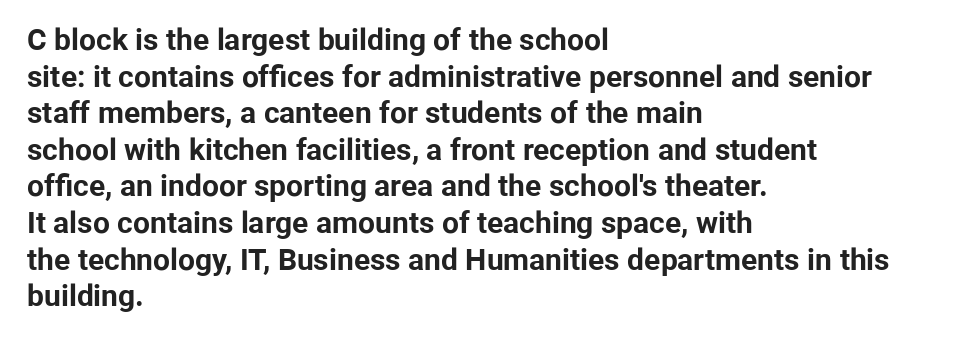
Q: Is the text bold? A: Yes.
Q: Is the text italic (slanted)? A: No, it is upright.
Q: Is the typeface a serif or a sans-serif typeface? A: Sans-serif.
Q: Is the text underlined? A: No.
Q: How is the paragraph aligned? A: Left-aligned.
Q: Is the spacing between letters normal or unusually wide? A: Normal.
Q: Width (condensed, normal, or wide)? A: Normal.
Q: Stroke contrast? A: Low.
Q: x-height? A: Medium.
Q: Monospaced? A: No.
